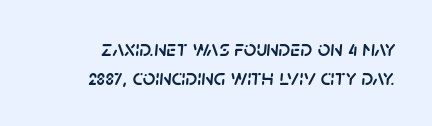
Q: Is the text italic (slanted)? A: Yes, it leans right by about 5 degrees.
Q: Is the text underlined? A: No.
Q: Is the spacing between letters normal or unusually wide? A: Normal.
Q: Is the spacing between lines tight, normal or loose? A: Normal.
